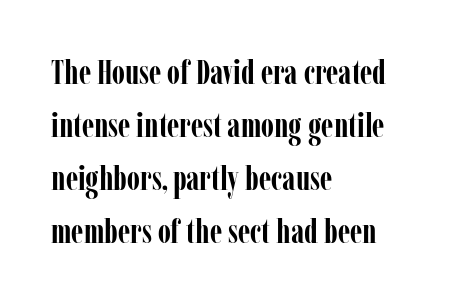
One-word summary of the alignment: left. What stands out about the letter spacing? Nothing — it is the standard amount. These lines sit exactly where default settings would place them. Honestly, there is no underline to notice here at all.
